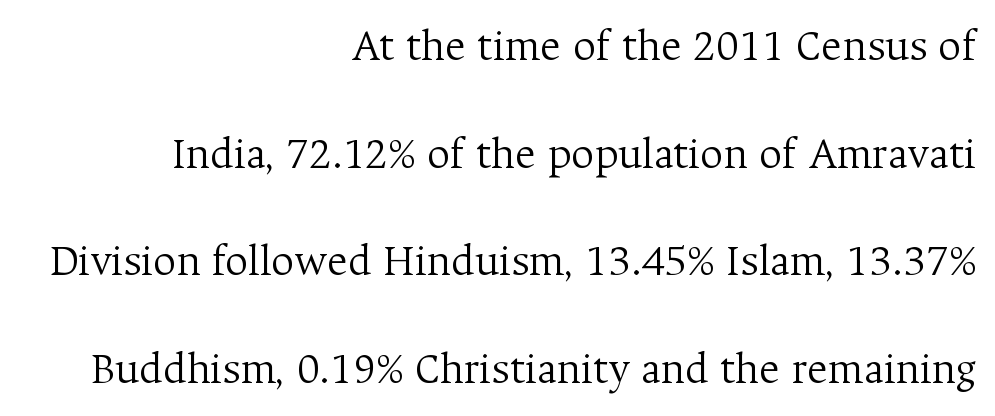
The image shows 45 px light serif type, upright; set right-aligned, loose line spacing (2.39x), normal letter spacing, not underlined; medium stroke contrast and a medium x-height.
